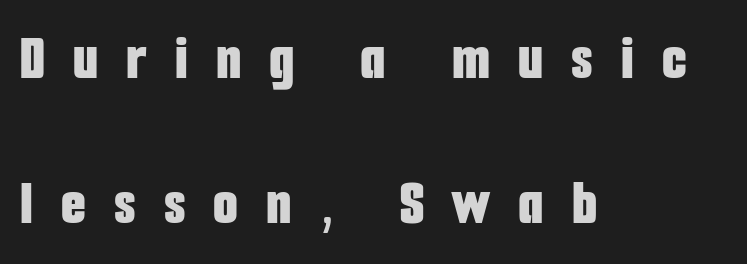
{"serif": "no", "italic": "no", "bold": "yes", "weight": "bold", "width": "condensed", "stroke_contrast": "low", "x_height": "medium", "monospaced": "no", "underline": "no", "align": "left", "line_spacing": "loose", "line_spacing_ratio": 2.27, "letter_spacing": "wide", "letter_spacing_em": 0.44, "glyph_px": 64}
